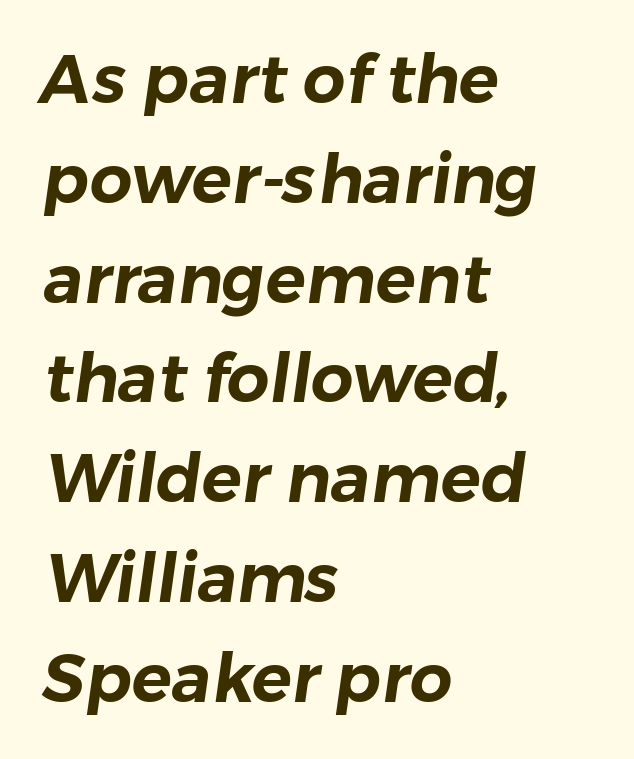
I'd call this a sans setting — the letters go barefoot. Typeset ragged right — the left edge is the straight one. The line texture is even and compact thanks to regular tracking. Horizontal bands of white between lines are of average thickness. Rule under the text: the space is simply empty. Think of a printed novel: that variable character pitch is what you see here.
